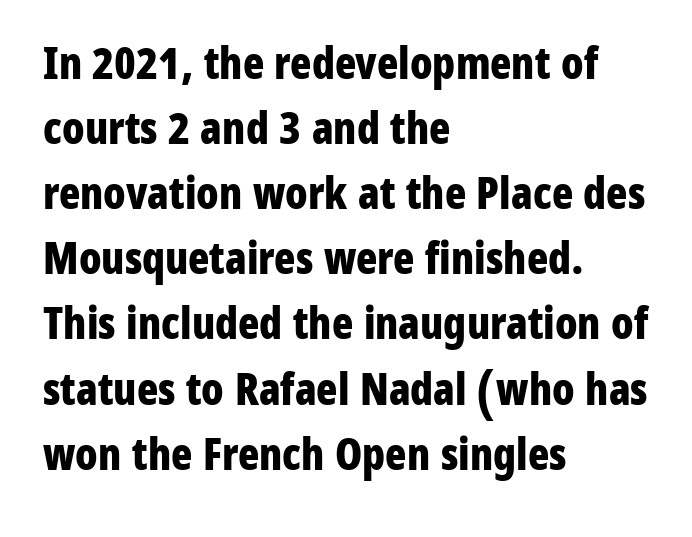
The image shows 44 px bold, condensed sans-serif type, upright; set left-aligned, normal line spacing (1.48x), normal letter spacing, not underlined; low stroke contrast and a medium x-height.
